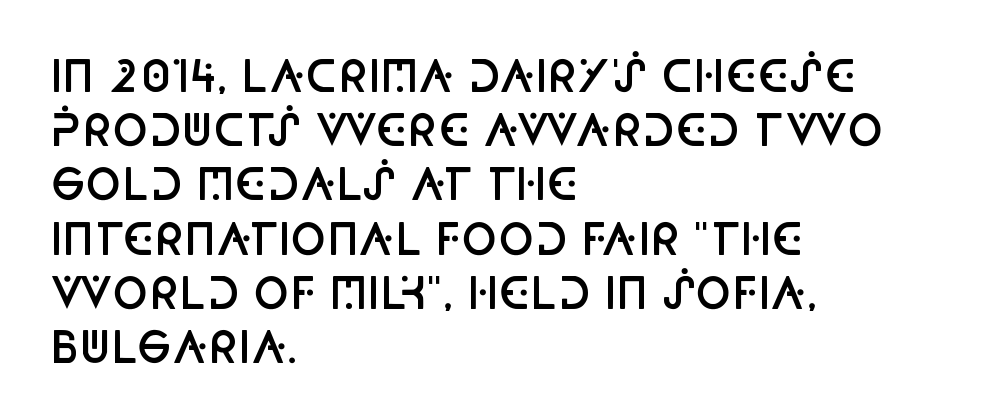
Just letters on the line, the space beneath them empty. In CSS terms this would be text-align: left. Here the designer chose a conventional face with non-uniform glyph widths. The glyphs have the mass of a demibold cut, below bold. You can tell it's not italic because the verticals are truly vertical. In terms of leading, this rendering sits right in the middle.
